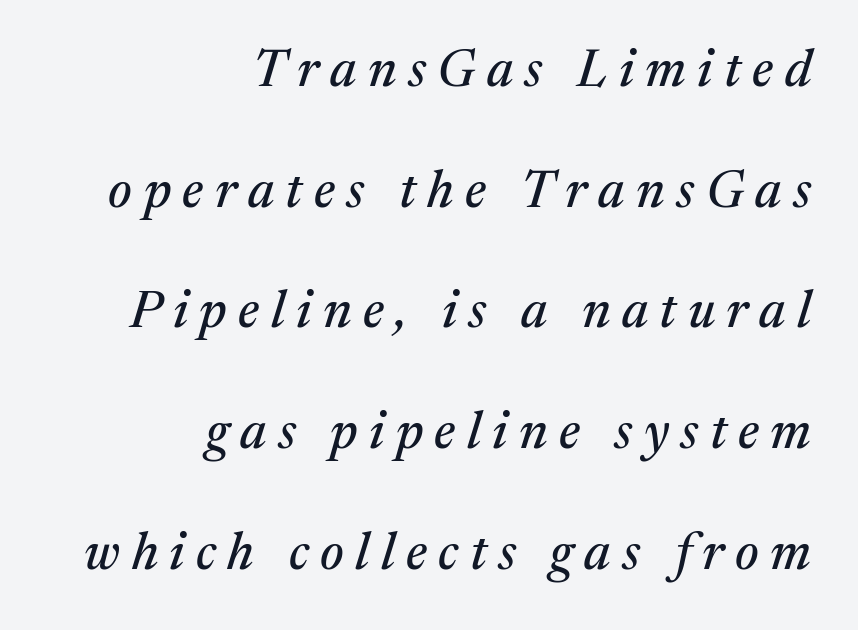
What's the leading like? Stretched, with rows far apart. Does the type have serifs? Yes, each stem ends in a small foot. The axis of the letterforms is tilted away from vertical. Leftover space on each line is placed entirely before the opening word. Looks like regular typesetting: each glyph gets only the width it needs. How are the letters spaced? Widely, with obvious added tracking.
